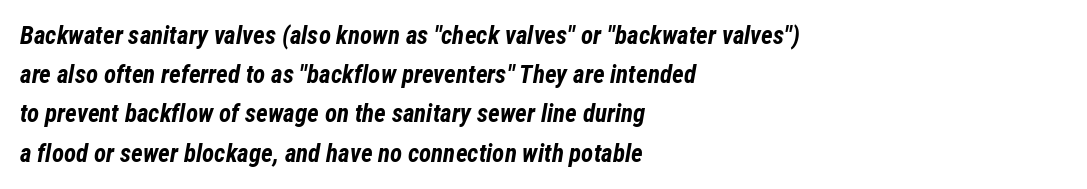
An italicized treatment has been applied to the whole sample. Typographic density is high because the face is bold. Is the letter spacing exaggerated? No — it looks like the ordinary default. Rows of type keep a routine distance in the vertical direction. Casual observation: everything's shoved over to the left. Check under the words: just untouched page.
